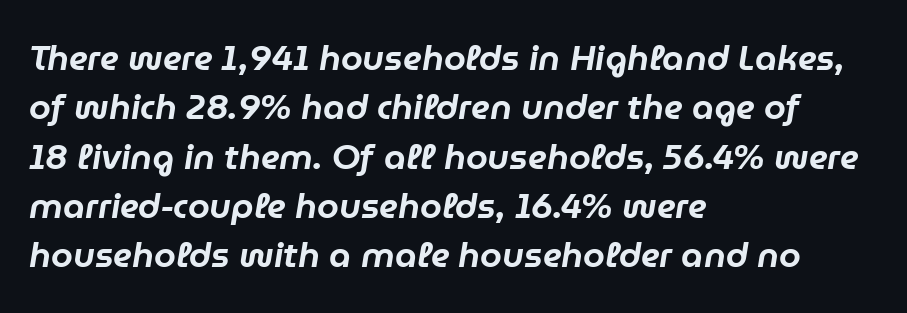
The image shows 35 px text type, italic (leaning right); set left-aligned, normal line spacing (1.41x), normal letter spacing, not underlined; low stroke contrast and a medium x-height.
